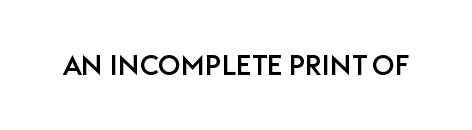
{"serif": "no", "italic": "no", "width": "normal", "stroke_contrast": "low", "x_height": "large", "monospaced": "no", "underline": "no", "letter_spacing": "normal", "letter_spacing_em": 0.0, "glyph_px": 28}
